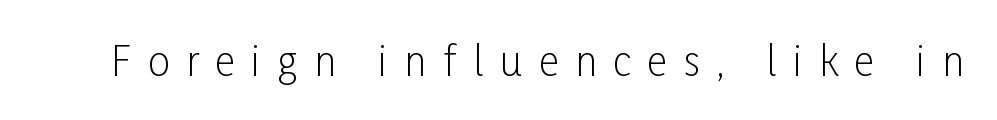
The image shows 40 px light, condensed sans-serif type, upright; set unusually wide letter spacing (+0.41 em), not underlined; low stroke contrast and a medium x-height.
